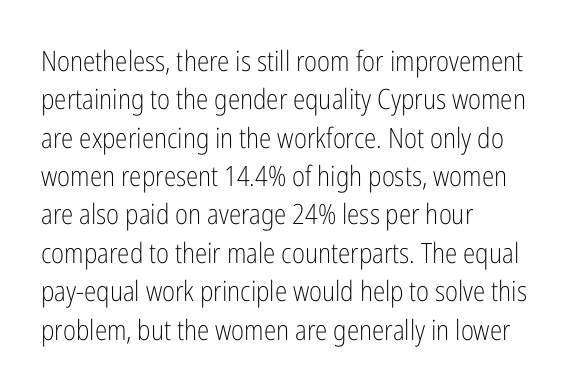
{"serif": "no", "italic": "no", "bold": "no", "weight": "light", "width": "condensed", "stroke_contrast": "low", "x_height": "medium", "monospaced": "no", "underline": "no", "align": "left", "line_spacing": "normal", "line_spacing_ratio": 1.37, "letter_spacing": "normal", "letter_spacing_em": 0.0, "glyph_px": 28}
